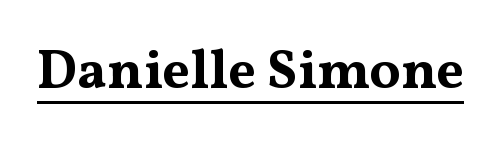
This is roman type, the default non-slanted kind. Looks like regular typesetting: each glyph gets only the width it needs. Classification — serif. The passage shown is underscored from start to finish.
